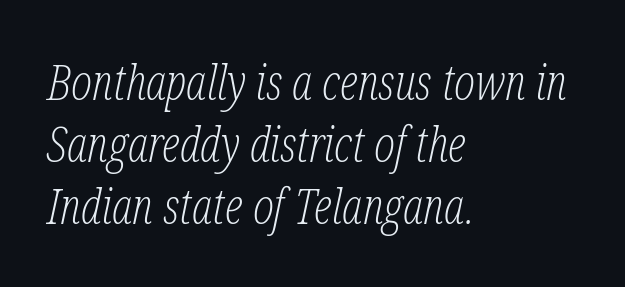
Q: Is the text bold? A: No.
Q: Is the text italic (slanted)? A: Yes, it leans right by about 12 degrees.
Q: Is the typeface a serif or a sans-serif typeface? A: Serif.
Q: Is the text underlined? A: No.
Q: How is the paragraph aligned? A: Left-aligned.
Q: Is the spacing between letters normal or unusually wide? A: Normal.
Q: Is the spacing between lines tight, normal or loose? A: Normal.
Q: Width (condensed, normal, or wide)? A: Condensed.
Q: Stroke contrast? A: Low.
Q: x-height? A: Medium.
Q: Monospaced? A: No.
